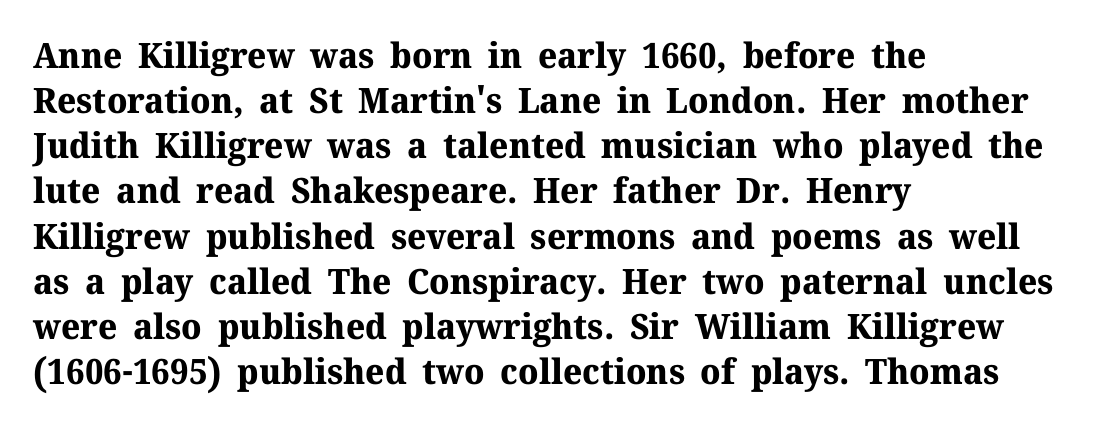
Q: Is the text bold? A: Yes.
Q: Is the text italic (slanted)? A: No, it is upright.
Q: Is the typeface a serif or a sans-serif typeface? A: Serif.
Q: Is the text underlined? A: No.
Q: How is the paragraph aligned? A: Left-aligned.
Q: Is the spacing between letters normal or unusually wide? A: Normal.
Q: Is the spacing between lines tight, normal or loose? A: Normal.
Q: Width (condensed, normal, or wide)? A: Normal.
Q: Stroke contrast? A: Medium.
Q: x-height? A: Medium.
Q: Monospaced? A: No.
